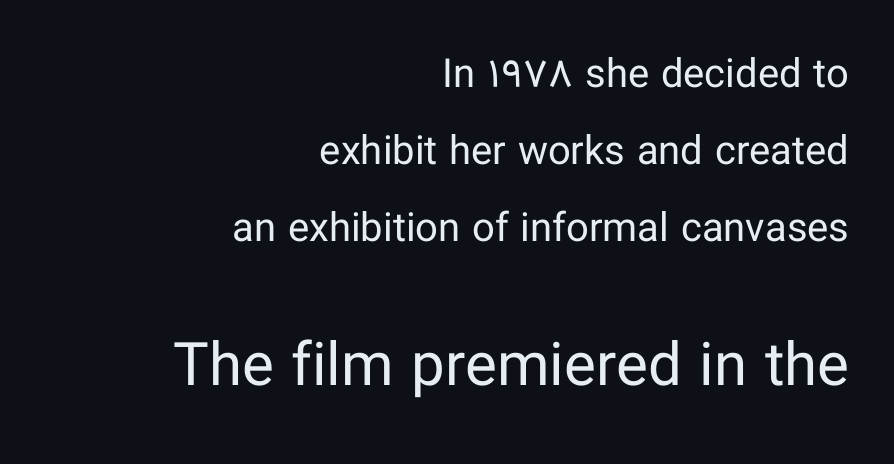
Students, observe: this is what heavily led, spacious text looks like. Is this a fixed-width face? No — the glyphs have proportional, varying widths. Right-aligned paragraph, ragged on the left. Do the letters lean? They stand straight.
